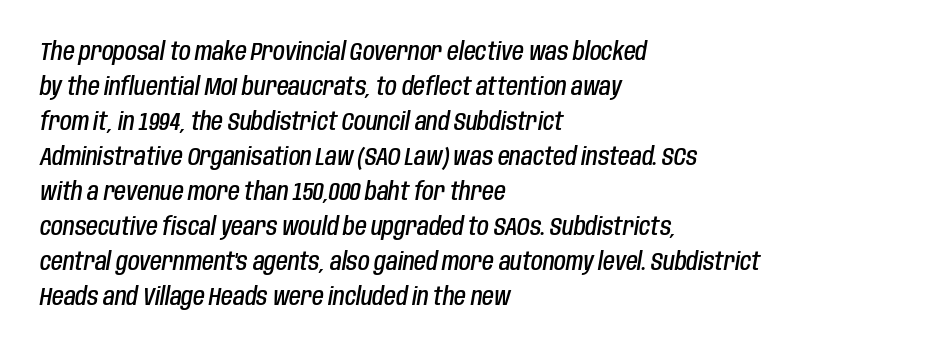
{"italic": "yes", "lean": "right", "slant_degrees": 10, "bold": "semi", "underline": "no", "align": "left", "line_spacing": "normal", "line_spacing_ratio": 1.46, "letter_spacing": "normal", "letter_spacing_em": 0.0, "glyph_px": 24}
